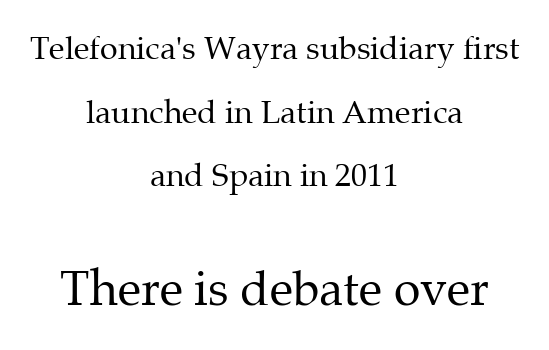
{"serif": "yes", "italic": "no", "bold": "no", "weight": "regular", "width": "normal", "stroke_contrast": "medium", "x_height": "medium", "monospaced": "no", "underline": "no", "align": "center", "line_spacing": "loose", "line_spacing_ratio": 1.99, "letter_spacing": "normal", "letter_spacing_em": 0.0, "larger_block": "second", "size_ratio": 1.5, "glyph_px": 48}
